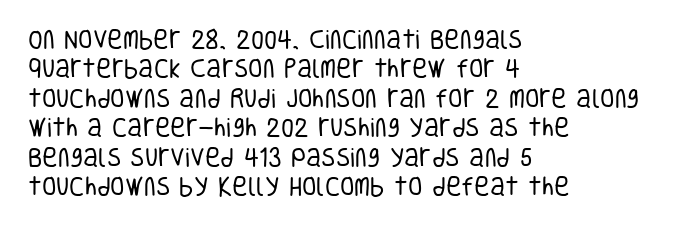
Q: Is the text bold? A: No.
Q: Is the text italic (slanted)? A: No, it is upright.
Q: Is the text underlined? A: No.
Q: How is the paragraph aligned? A: Left-aligned.
Q: Is the spacing between letters normal or unusually wide? A: Normal.
Q: Is the spacing between lines tight, normal or loose? A: Normal.
